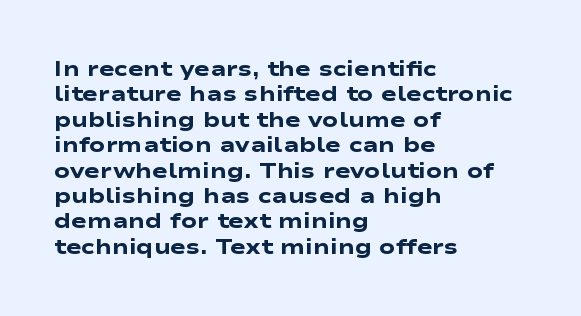
The image shows 21 px bold type; set left-aligned, line spacing 1.21x, normal letter spacing, not underlined.
